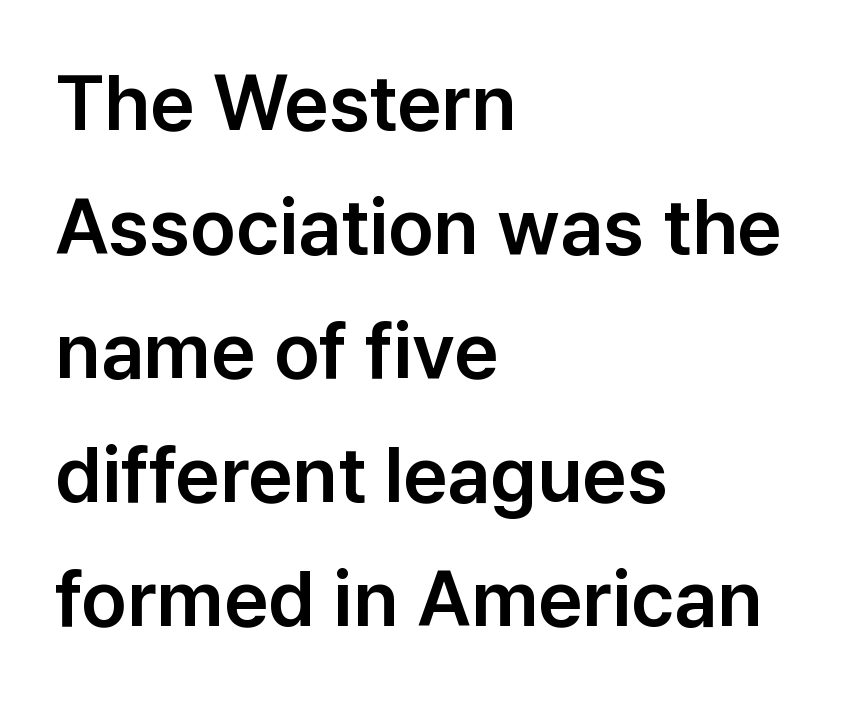
This block has exactly the height ordinary leading produces. This sample uses a sans-serif face. Short and long lines alike share a common starting point at left. Rule under the text: the space is simply empty.
